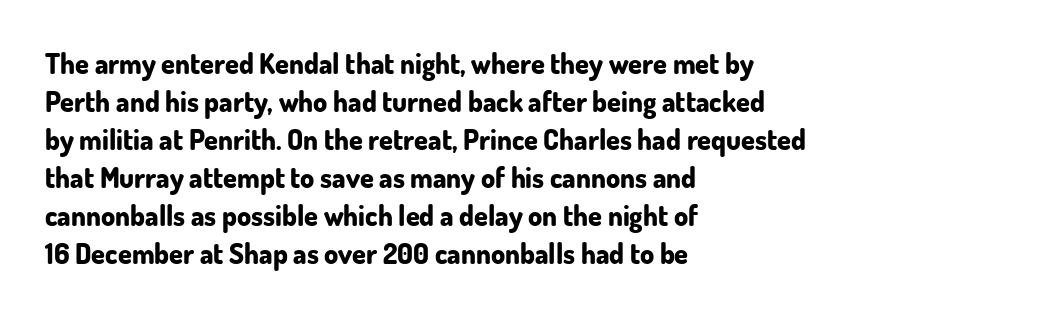
Examine the stroke ends and you'll find no serifs. The letters stand upright; this is a roman face. These lines keep a tight, regular rhythm from letter to letter. The passage shown is typed in a proportional face where columns would drift. Successive baselines arrive at the customary interval.
